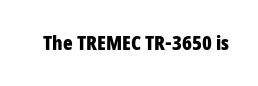
{"italic": "no", "bold": "yes", "underline": "no", "letter_spacing": "normal", "letter_spacing_em": 0.0, "glyph_px": 20}
